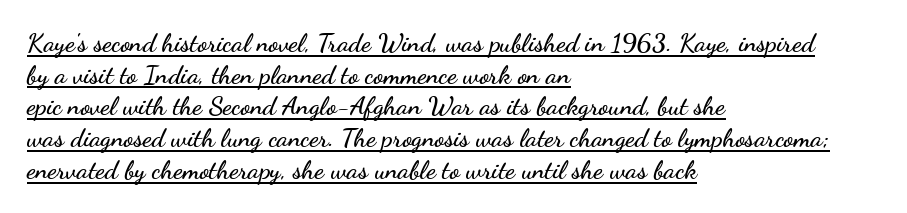
Q: Is the text italic (slanted)? A: Yes.
Q: Is the text underlined? A: Yes.
Q: How is the paragraph aligned? A: Left-aligned.
Q: Is the spacing between letters normal or unusually wide? A: Normal.
